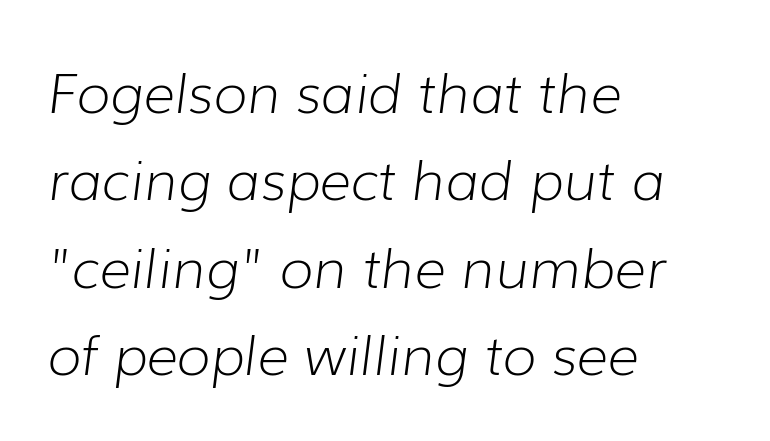
{"italic": "yes", "lean": "right", "slant_degrees": 7, "bold": "no", "weight": "light", "width": "normal", "stroke_contrast": "low", "x_height": "medium", "monospaced": "no", "underline": "no", "align": "left", "line_spacing": "normal", "line_spacing_ratio": 1.59, "letter_spacing": "normal", "letter_spacing_em": 0.0, "glyph_px": 55}
